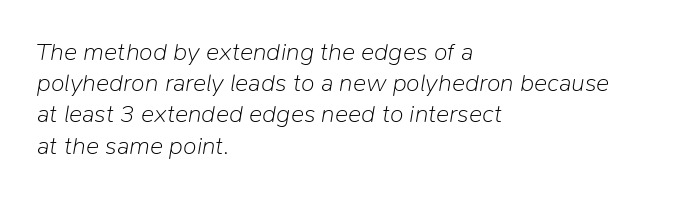
Q: Is the text bold? A: No.
Q: Is the text italic (slanted)? A: Yes, it leans right by about 9 degrees.
Q: Is the text underlined? A: No.
Q: How is the paragraph aligned? A: Left-aligned.
Q: Is the spacing between letters normal or unusually wide? A: Normal.
Q: Is the spacing between lines tight, normal or loose? A: Normal.
